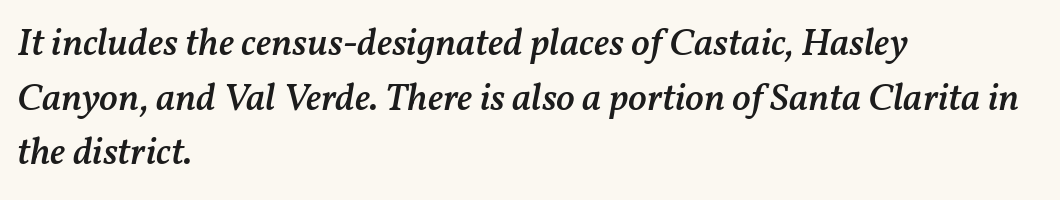
The image shows 39 px semibold type, italic (leaning right); set left-aligned, normal line spacing (1.4x), normal letter spacing, not underlined; medium stroke contrast and a medium x-height.
